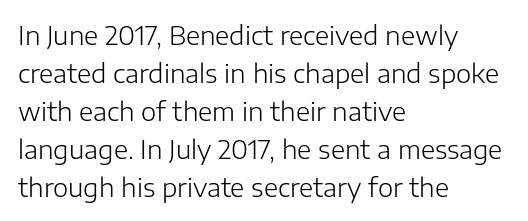
{"italic": "no", "bold": "no", "underline": "no", "align": "left", "line_spacing": "normal", "line_spacing_ratio": 1.46, "letter_spacing": "normal", "letter_spacing_em": 0.0, "glyph_px": 26}
